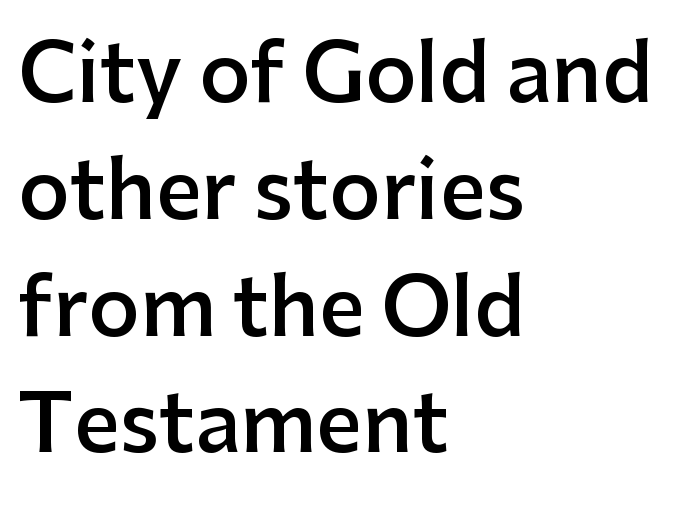
{"serif": "no", "italic": "no", "bold": "semi", "weight": "semibold", "width": "normal", "stroke_contrast": "low", "x_height": "medium", "monospaced": "no", "underline": "no", "align": "left", "line_spacing": "normal", "line_spacing_ratio": 1.46, "letter_spacing": "normal", "letter_spacing_em": 0.0, "glyph_px": 80}
